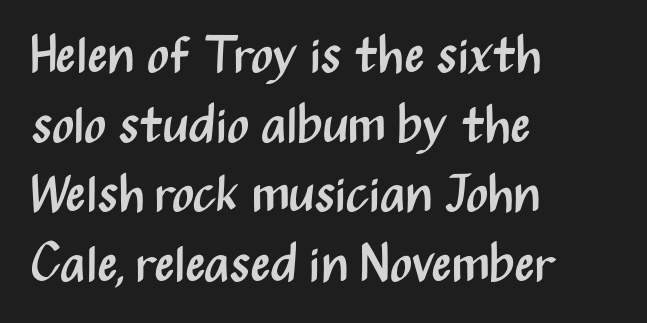
{"serif": "no", "italic": "no", "bold": "no", "weight": "regular", "width": "condensed", "stroke_contrast": "medium", "x_height": "medium", "monospaced": "no", "underline": "no", "align": "left", "line_spacing": "normal", "line_spacing_ratio": 1.34, "letter_spacing": "normal", "letter_spacing_em": 0.0, "glyph_px": 52}
